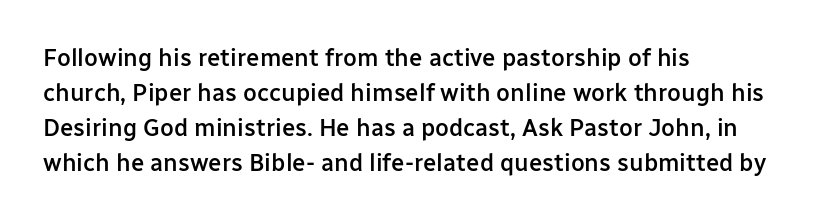
The image shows 24 px text type, upright; set left-aligned, normal line spacing (1.46x), normal letter spacing, not underlined.
